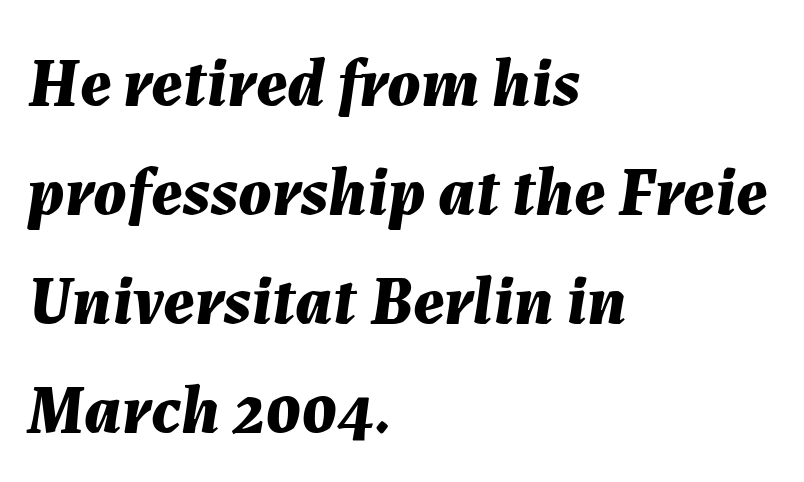
{"italic": "yes", "lean": "right", "slant_degrees": 7, "bold": "yes", "weight": "bold", "width": "normal", "stroke_contrast": "medium", "x_height": "medium", "monospaced": "no", "underline": "no", "align": "left", "line_spacing": "normal", "line_spacing_ratio": 1.58, "letter_spacing": "normal", "letter_spacing_em": 0.0, "glyph_px": 69}
